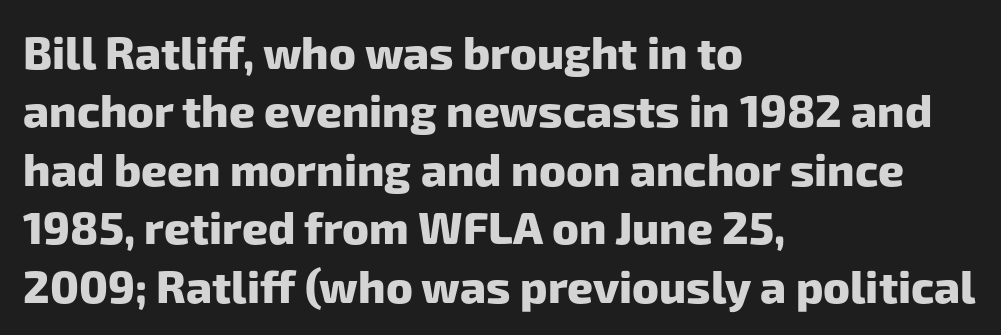
Q: Is the text bold? A: Yes.
Q: Is the typeface a serif or a sans-serif typeface? A: Sans-serif.
Q: Is the text underlined? A: No.
Q: How is the paragraph aligned? A: Left-aligned.
Q: Is the spacing between letters normal or unusually wide? A: Normal.
Q: Is the spacing between lines tight, normal or loose? A: Normal.
Q: Width (condensed, normal, or wide)? A: Normal.
Q: Stroke contrast? A: Low.
Q: x-height? A: Medium.
Q: Monospaced? A: No.
